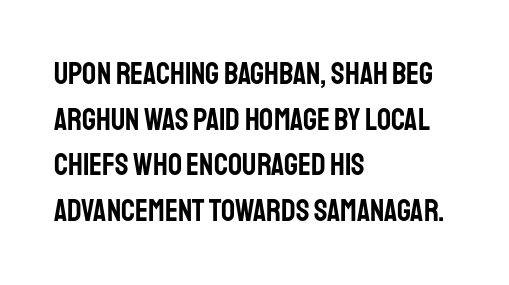
The image shows 31 px condensed sans-serif type, upright; set left-aligned, normal line spacing (1.47x), normal letter spacing, not underlined; low stroke contrast and a large x-height.
